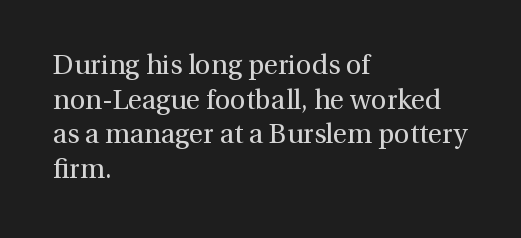
The image shows 27 px text type, upright; set left-aligned, normal line spacing (1.28x), normal letter spacing, not underlined.
